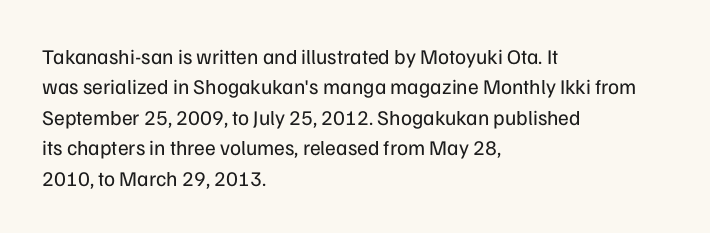
The image shows 21 px text type, upright; set left-aligned, normal line spacing (1.45x), normal letter spacing, not underlined.
